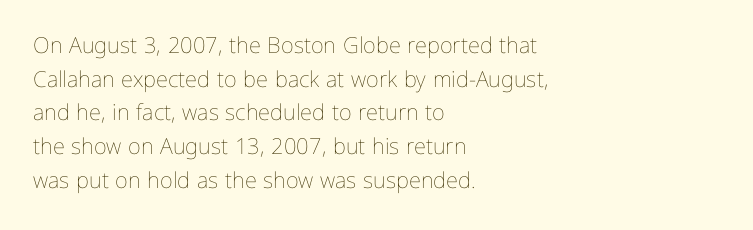
{"italic": "no", "bold": "no", "underline": "no", "align": "left", "line_spacing": "normal", "line_spacing_ratio": 1.53, "letter_spacing": "normal", "letter_spacing_em": 0.0, "glyph_px": 22}
